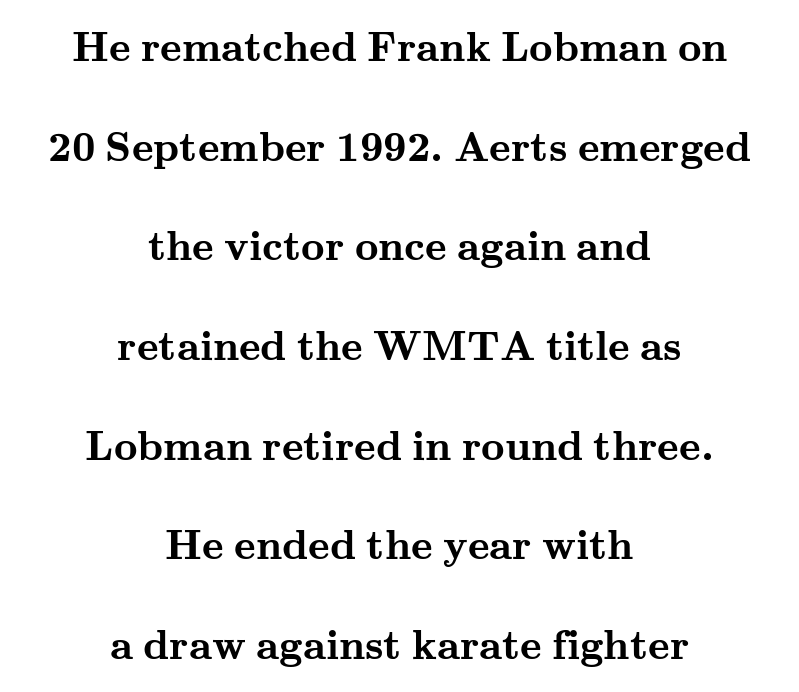
{"serif": "yes", "italic": "no", "bold": "yes", "weight": "semibold", "width": "wide", "stroke_contrast": "medium", "x_height": "small", "monospaced": "no", "underline": "no", "align": "center", "line_spacing": "loose", "line_spacing_ratio": 2.43, "letter_spacing": "normal", "letter_spacing_em": 0.0, "glyph_px": 41}
